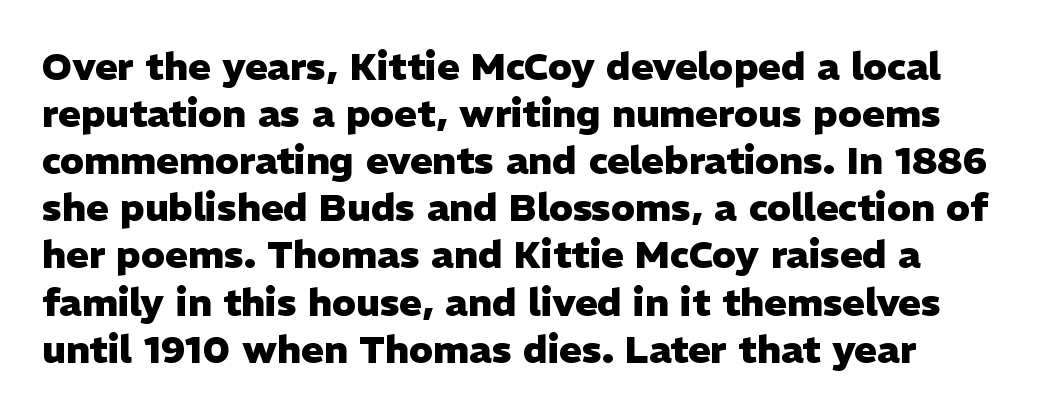
Clear beneath every line of the passage. This is sans-serif lettering, the kind often seen on screens and signage. Each letter keeps its own natural width here, so spacing adapts to shape. There is no visible air inserted between adjacent glyphs.
